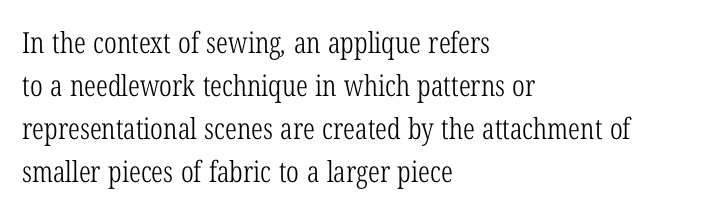
The image shows 29 px light, condensed serif type; set left-aligned, normal line spacing (1.48x), normal letter spacing, not underlined; low stroke contrast and a medium x-height.
